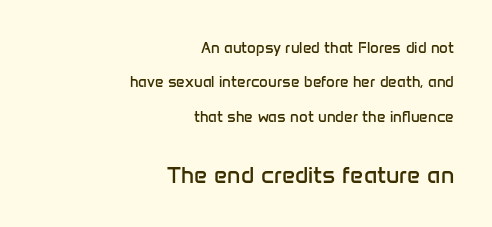
Q: Is the text bold? A: No.
Q: Is the text italic (slanted)? A: No, it is upright.
Q: Is the text underlined? A: No.
Q: How is the paragraph aligned? A: Right-aligned.
Q: Is the spacing between letters normal or unusually wide? A: Normal.
Q: Is the spacing between lines tight, normal or loose? A: Loose.
Q: Which block of text is set in a larger size, the first (top) or the second (bottom)? A: The second (bottom) one.
